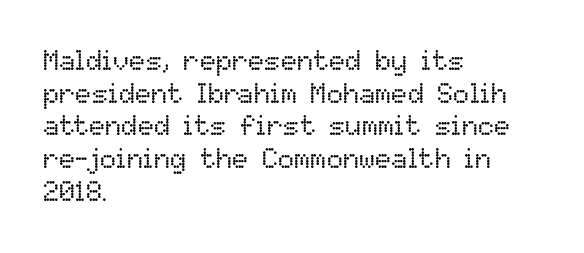
Q: Is the text bold? A: No.
Q: Is the text italic (slanted)? A: No, it is upright.
Q: Is the text underlined? A: No.
Q: How is the paragraph aligned? A: Left-aligned.
Q: Is the spacing between letters normal or unusually wide? A: Normal.
